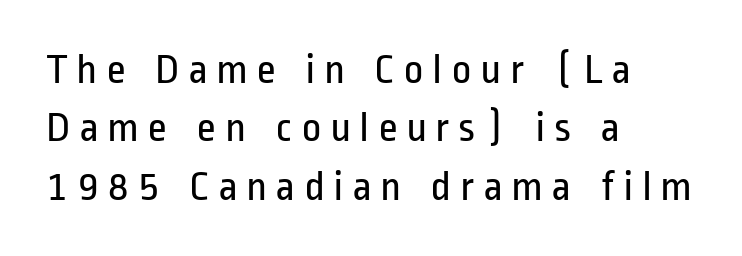
Q: Is the text bold? A: No.
Q: Is the text italic (slanted)? A: No, it is upright.
Q: Is the typeface a serif or a sans-serif typeface? A: Sans-serif.
Q: Is the text underlined? A: No.
Q: How is the paragraph aligned? A: Left-aligned.
Q: Is the spacing between lines tight, normal or loose? A: Normal.
Q: Width (condensed, normal, or wide)? A: Condensed.
Q: Stroke contrast? A: Low.
Q: x-height? A: Medium.
Q: Monospaced? A: No.
